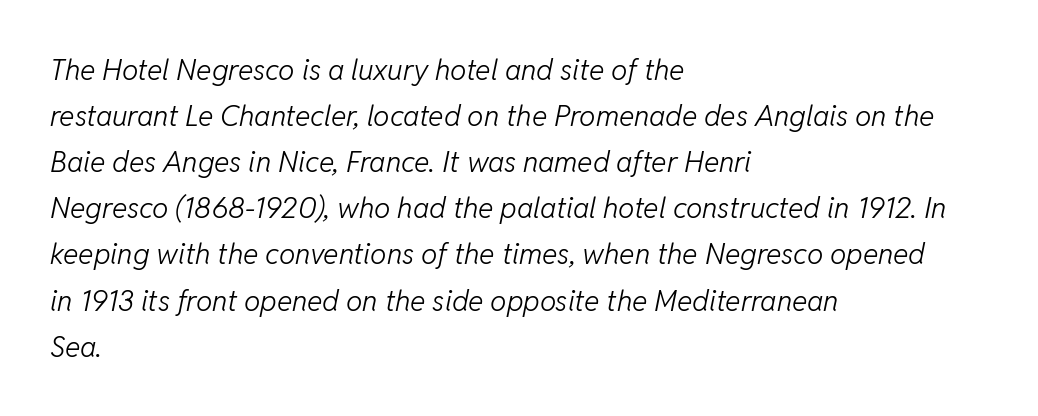
{"italic": "yes", "lean": "right", "slant_degrees": 11, "bold": "no", "weight": "light", "width": "normal", "stroke_contrast": "low", "x_height": "medium", "monospaced": "no", "underline": "no", "align": "left", "line_spacing": "normal", "line_spacing_ratio": 1.59, "letter_spacing": "normal", "letter_spacing_em": 0.0, "glyph_px": 29}
